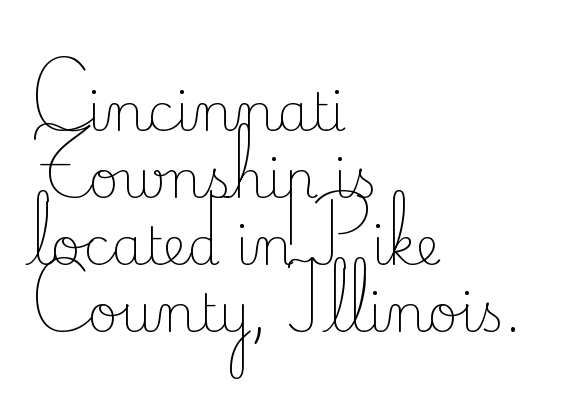
Q: Is the text bold? A: No.
Q: Is the text italic (slanted)? A: No, it is upright.
Q: Is the typeface a serif or a sans-serif typeface? A: Serif.
Q: Is the text underlined? A: No.
Q: How is the paragraph aligned? A: Left-aligned.
Q: Is the spacing between letters normal or unusually wide? A: Normal.
Q: Is the spacing between lines tight, normal or loose? A: Normal.
Q: Width (condensed, normal, or wide)? A: Normal.
Q: Stroke contrast? A: Low.
Q: x-height? A: Small.
Q: Monospaced? A: No.
